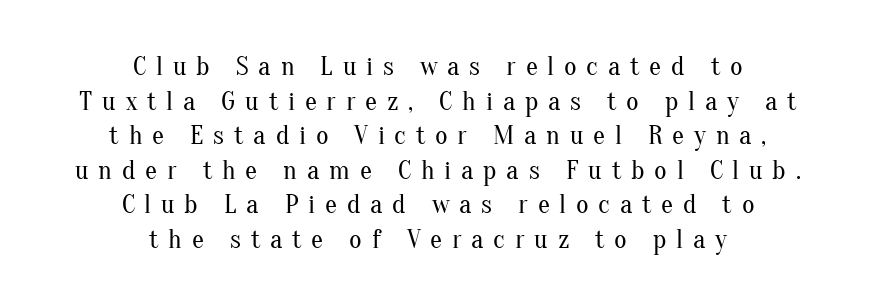
The image shows 27 px text type, upright; set centered, normal line spacing (1.28x), unusually wide letter spacing (+0.36 em), not underlined.
